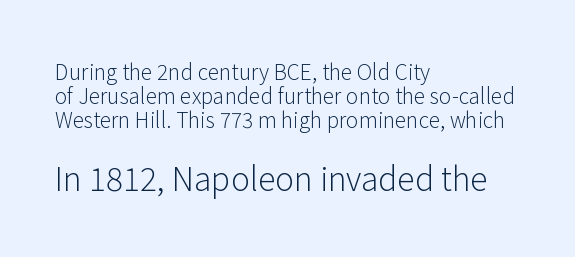
Q: Is the text bold? A: No.
Q: Is the text italic (slanted)? A: No, it is upright.
Q: Is the typeface a serif or a sans-serif typeface? A: Sans-serif.
Q: Is the text underlined? A: No.
Q: How is the paragraph aligned? A: Left-aligned.
Q: Is the spacing between letters normal or unusually wide? A: Normal.
Q: Is the spacing between lines tight, normal or loose? A: Tight.
Q: Which block of text is set in a larger size, the first (top) or the second (bottom)? A: The second (bottom) one.
Q: Width (condensed, normal, or wide)? A: Normal.
Q: Stroke contrast? A: Low.
Q: x-height? A: Medium.
Q: Monospaced? A: No.
